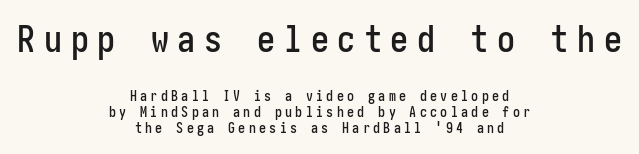
Style check: upright. Horizontal alignment here is central, giving a formal, balanced look. Does the type have serifs? No, each stem ends abruptly. The foot of each line stays bare and open. You get the large type first, then a drop to smaller type. The letters are spread apart with noticeably loose tracking.
